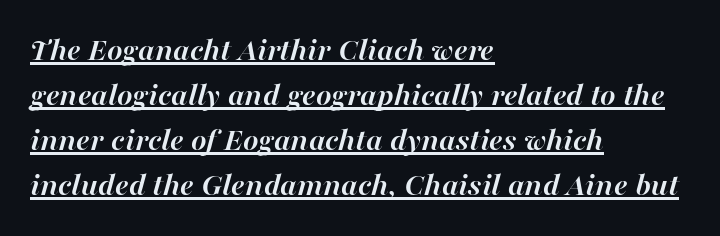
Q: Is the text bold? A: Yes.
Q: Is the text italic (slanted)? A: Yes, it leans right by about 16 degrees.
Q: Is the text underlined? A: Yes.
Q: How is the paragraph aligned? A: Left-aligned.
Q: Is the spacing between letters normal or unusually wide? A: Normal.
Q: Is the spacing between lines tight, normal or loose? A: Normal.
Q: Width (condensed, normal, or wide)? A: Normal.
Q: Stroke contrast? A: High.
Q: x-height? A: Medium.
Q: Monospaced? A: No.
